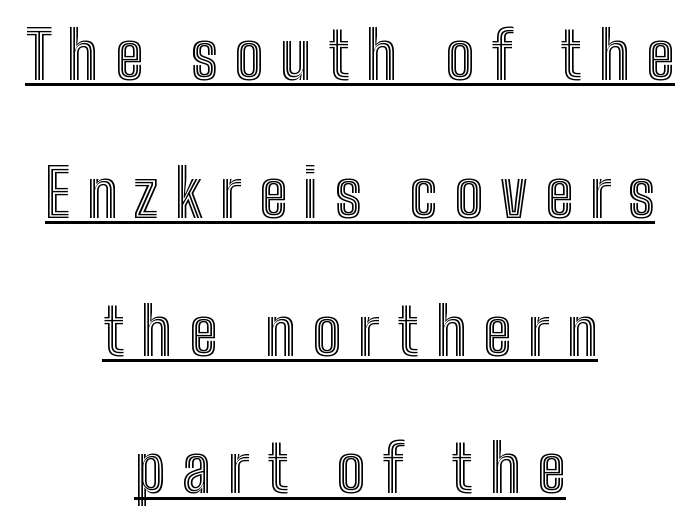
Q: Is the text italic (slanted)? A: No, it is upright.
Q: Is the text underlined? A: Yes.
Q: How is the paragraph aligned? A: Centered.
Q: Is the spacing between letters normal or unusually wide? A: Unusually wide.
Q: Is the spacing between lines tight, normal or loose? A: Loose.
Q: Width (condensed, normal, or wide)? A: Condensed.
Q: x-height? A: Medium.
Q: Monospaced? A: No.
